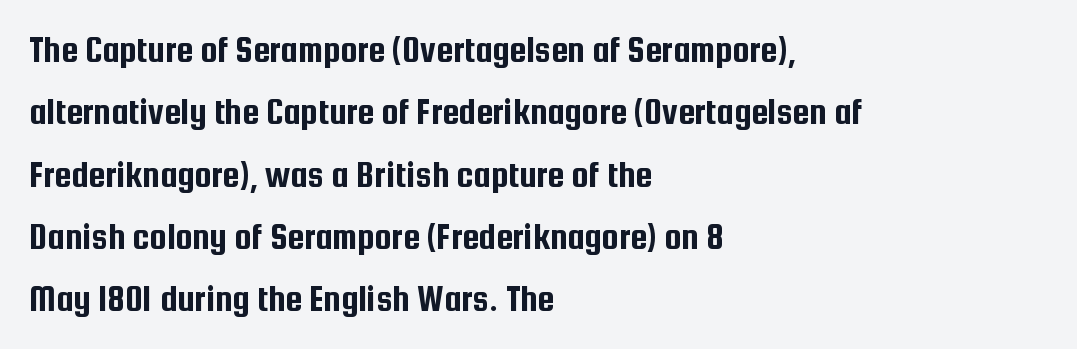
Tall strokes in this sample are plumb rather than angled. The glyphs in this specimen are sans serif. The area under the type is left untouched. Casual observation: everything's shoved over to the left. Horizontal bands of white between lines are of average thickness. What stands out about the letter spacing? Nothing — it is the standard amount.
